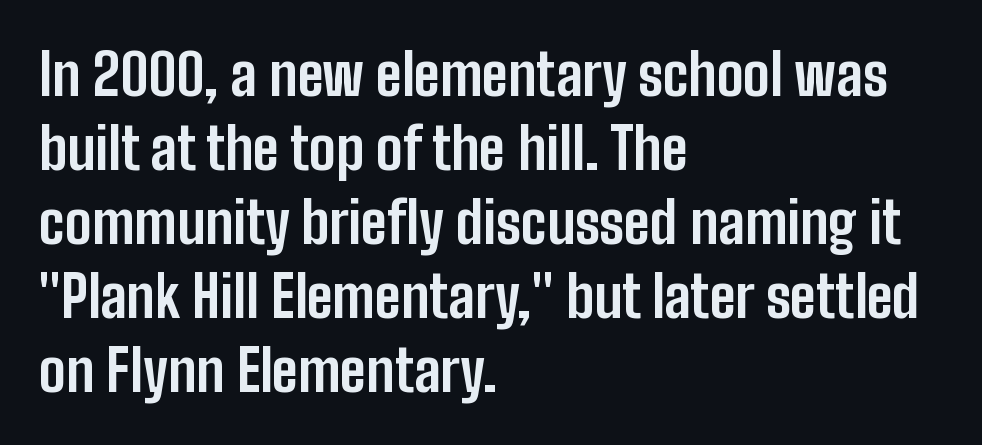
Q: Is the text bold? A: Yes.
Q: Is the text italic (slanted)? A: No, it is upright.
Q: Is the typeface a serif or a sans-serif typeface? A: Sans-serif.
Q: Is the text underlined? A: No.
Q: How is the paragraph aligned? A: Left-aligned.
Q: Is the spacing between letters normal or unusually wide? A: Normal.
Q: Is the spacing between lines tight, normal or loose? A: Normal.
Q: Width (condensed, normal, or wide)? A: Condensed.
Q: Stroke contrast? A: Low.
Q: x-height? A: Medium.
Q: Monospaced? A: No.
